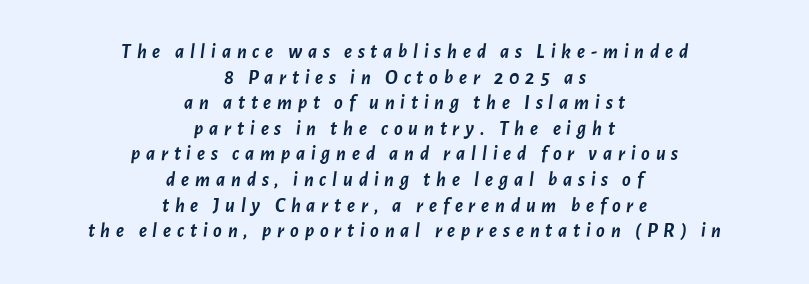
Q: Is the text bold? A: Yes.
Q: Is the text italic (slanted)? A: Yes, it leans right by about 7 degrees.
Q: Is the text underlined? A: No.
Q: How is the paragraph aligned? A: Centered.
Q: Is the spacing between letters normal or unusually wide? A: Unusually wide.
Q: Is the spacing between lines tight, normal or loose? A: Normal.
